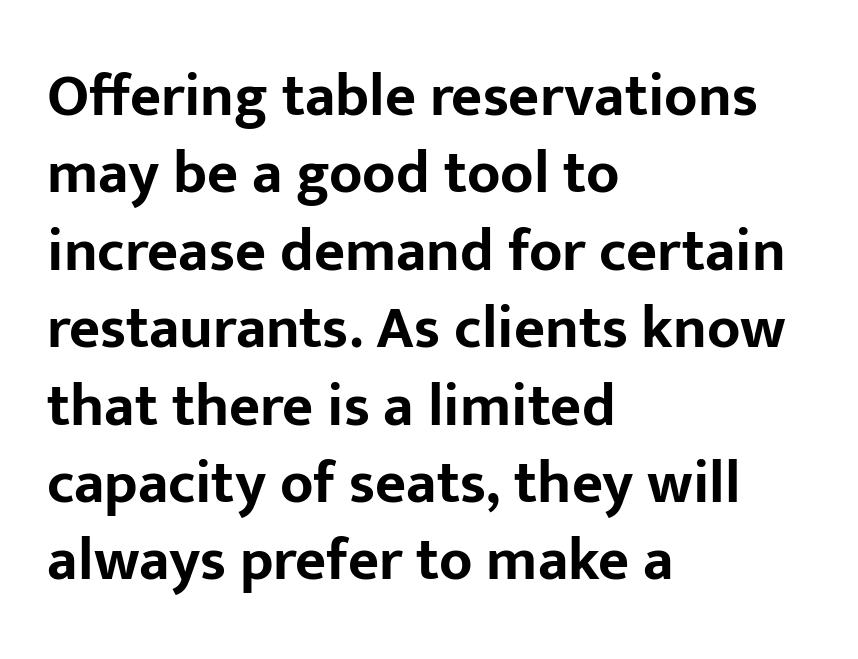
Q: Is the text bold? A: Yes.
Q: Is the text italic (slanted)? A: No, it is upright.
Q: Is the typeface a serif or a sans-serif typeface? A: Sans-serif.
Q: Is the text underlined? A: No.
Q: How is the paragraph aligned? A: Left-aligned.
Q: Is the spacing between letters normal or unusually wide? A: Normal.
Q: Is the spacing between lines tight, normal or loose? A: Normal.
Q: Width (condensed, normal, or wide)? A: Normal.
Q: Stroke contrast? A: Low.
Q: x-height? A: Medium.
Q: Monospaced? A: No.
